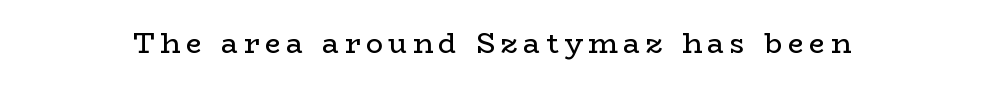
Q: Is the text bold? A: No.
Q: Is the text italic (slanted)? A: No, it is upright.
Q: Is the typeface a serif or a sans-serif typeface? A: Serif.
Q: Is the text underlined? A: No.
Q: Is the spacing between letters normal or unusually wide? A: Unusually wide.
Q: Width (condensed, normal, or wide)? A: Wide.
Q: Stroke contrast? A: Low.
Q: x-height? A: Medium.
Q: Monospaced? A: No.
